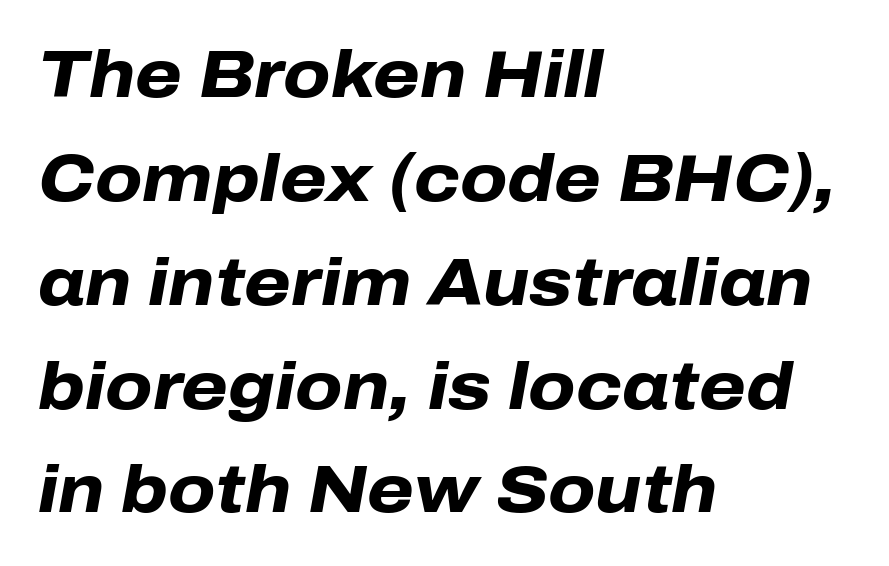
{"italic": "yes", "lean": "right", "slant_degrees": 10, "bold": "yes", "weight": "heavy", "width": "normal", "stroke_contrast": "low", "x_height": "medium", "monospaced": "no", "underline": "no", "align": "left", "line_spacing": "normal", "line_spacing_ratio": 1.55, "letter_spacing": "normal", "letter_spacing_em": 0.0, "glyph_px": 67}
